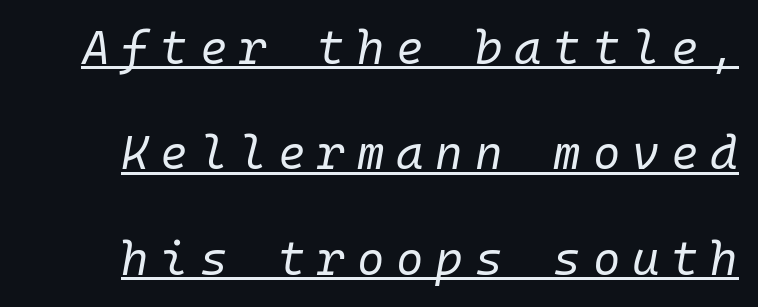
In designer terms, the underline attribute is active on this setting. Would a proofreader flag this as italicized? Yes. The rendering inserts visible extra space after every character. The cut favours lightness, reaching ordinary text weight at its darkest.
